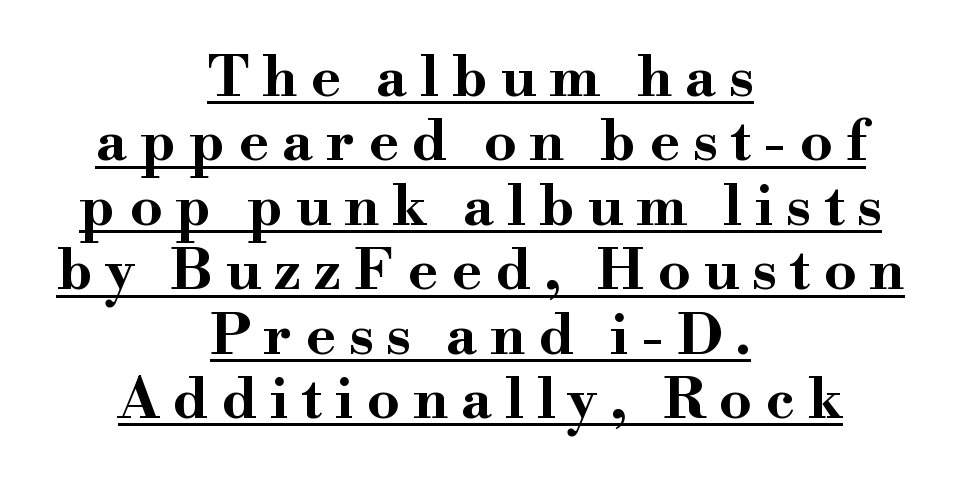
The image shows 57 px bold, wide serif type, upright; set centered, tight line spacing (1.13x), unusually wide letter spacing (+0.23 em), underlined; high stroke contrast and a small x-height.
